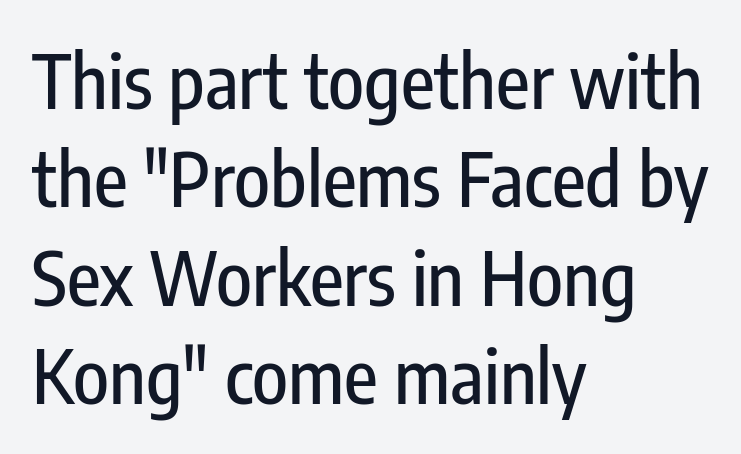
Q: Is the text italic (slanted)? A: No, it is upright.
Q: Is the typeface a serif or a sans-serif typeface? A: Sans-serif.
Q: Is the text underlined? A: No.
Q: How is the paragraph aligned? A: Left-aligned.
Q: Is the spacing between letters normal or unusually wide? A: Normal.
Q: Is the spacing between lines tight, normal or loose? A: Normal.
Q: Width (condensed, normal, or wide)? A: Condensed.
Q: Stroke contrast? A: Low.
Q: x-height? A: Medium.
Q: Monospaced? A: No.
